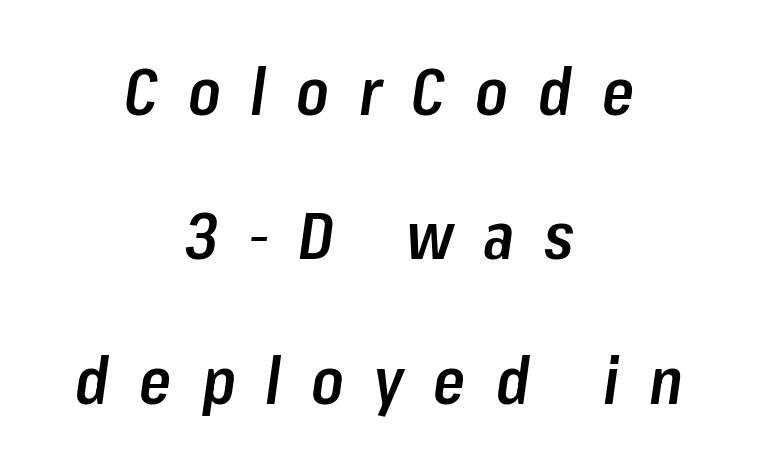
The image shows 65 px semibold, condensed type, italic (leaning right); set centered, loose line spacing (2.22x), unusually wide letter spacing (+0.46 em), not underlined; low stroke contrast and a medium x-height.
